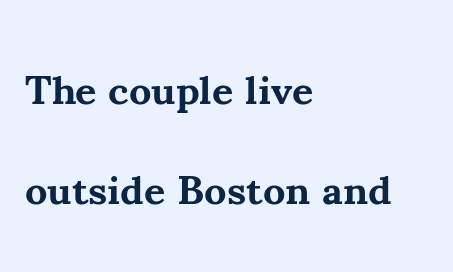
The image shows 41 px bold serif type, upright; set left-aligned, loose line spacing (2.45x), normal letter spacing, not underlined; medium stroke contrast and a small x-height.
